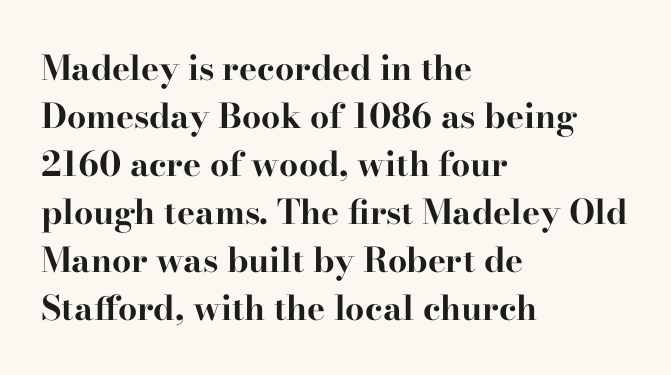
Q: Is the text bold? A: Yes.
Q: Is the text italic (slanted)? A: No, it is upright.
Q: Is the typeface a serif or a sans-serif typeface? A: Serif.
Q: Is the text underlined? A: No.
Q: How is the paragraph aligned? A: Left-aligned.
Q: Is the spacing between letters normal or unusually wide? A: Normal.
Q: Is the spacing between lines tight, normal or loose? A: Normal.
Q: Width (condensed, normal, or wide)? A: Wide.
Q: Stroke contrast? A: High.
Q: x-height? A: Small.
Q: Monospaced? A: No.
